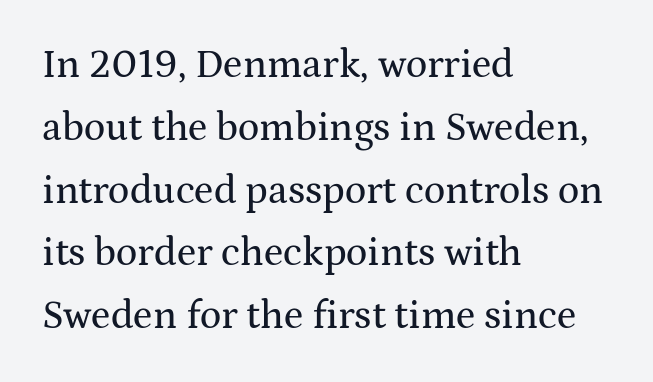
The image shows 40 px wide serif type, upright; set left-aligned, normal line spacing (1.57x), normal letter spacing, not underlined; medium stroke contrast and a medium x-height.
